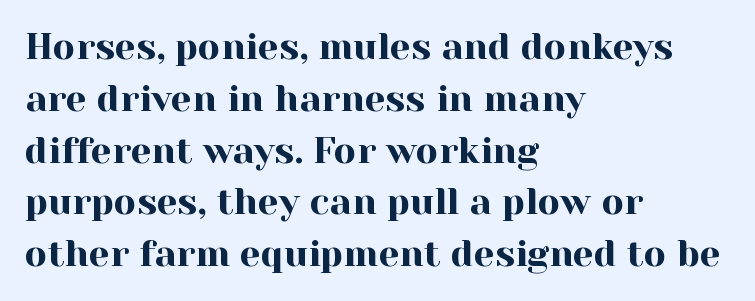
Each letter's strokes conclude with small projecting serifs. You can tell it's not italic because the verticals are truly vertical. Line starts are locked; line ends wander. You could call the tracking neutral — neither tight nor loose. Plain, unruled lines of type. Horizontal bands of white between lines are of average thickness.
